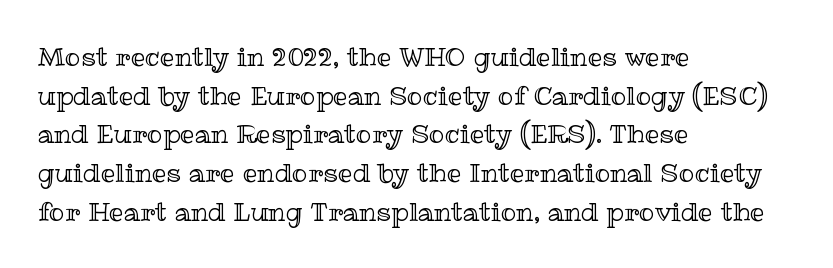
{"italic": "no", "underline": "no", "align": "left", "line_spacing": "normal", "line_spacing_ratio": 1.49, "letter_spacing": "normal", "letter_spacing_em": 0.0, "glyph_px": 26}
